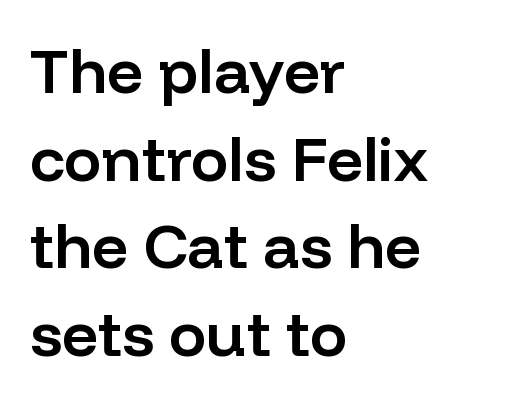
Q: Is the text bold? A: Semi-bold.
Q: Is the text italic (slanted)? A: No, it is upright.
Q: Is the typeface a serif or a sans-serif typeface? A: Sans-serif.
Q: Is the text underlined? A: No.
Q: How is the paragraph aligned? A: Left-aligned.
Q: Is the spacing between letters normal or unusually wide? A: Normal.
Q: Is the spacing between lines tight, normal or loose? A: Normal.
Q: Width (condensed, normal, or wide)? A: Normal.
Q: Stroke contrast? A: Low.
Q: x-height? A: Medium.
Q: Monospaced? A: No.
